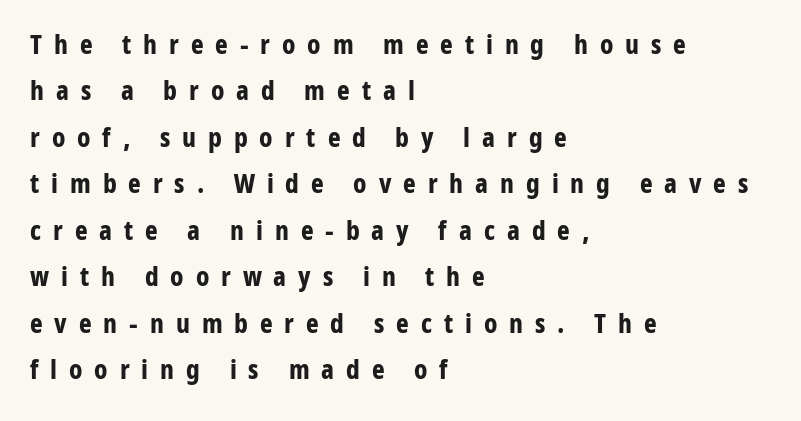
Q: Is the text bold? A: Yes.
Q: Is the text italic (slanted)? A: No, it is upright.
Q: Is the text underlined? A: No.
Q: How is the paragraph aligned? A: Left-aligned.
Q: Is the spacing between letters normal or unusually wide? A: Unusually wide.
